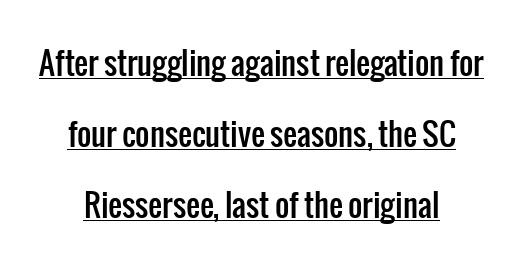
{"serif": "no", "italic": "no", "width": "condensed", "stroke_contrast": "low", "x_height": "medium", "monospaced": "no", "underline": "yes", "align": "center", "line_spacing": "loose", "line_spacing_ratio": 2.29, "letter_spacing": "normal", "letter_spacing_em": 0.0, "glyph_px": 31}
